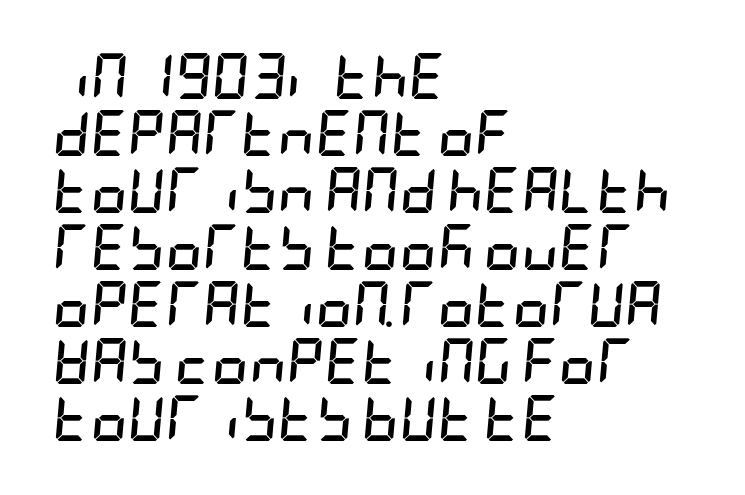
{"italic": "yes", "lean": "right", "slant_degrees": 5, "bold": "yes", "weight": "semibold", "width": "condensed", "stroke_contrast": "low", "x_height": "large", "underline": "no", "align": "left", "line_spacing_ratio": 1.24, "letter_spacing": "normal", "letter_spacing_em": 0.0, "glyph_px": 46}
